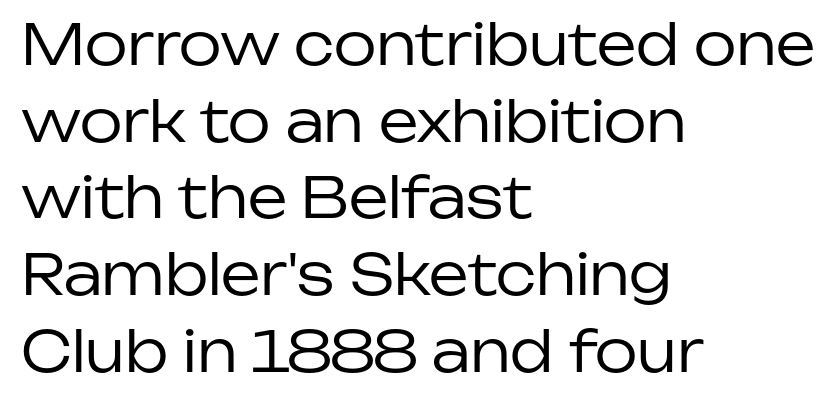
The image shows 56 px regular-weight sans-serif type, upright; set left-aligned, normal line spacing (1.37x), normal letter spacing, not underlined; low stroke contrast and a medium x-height.
